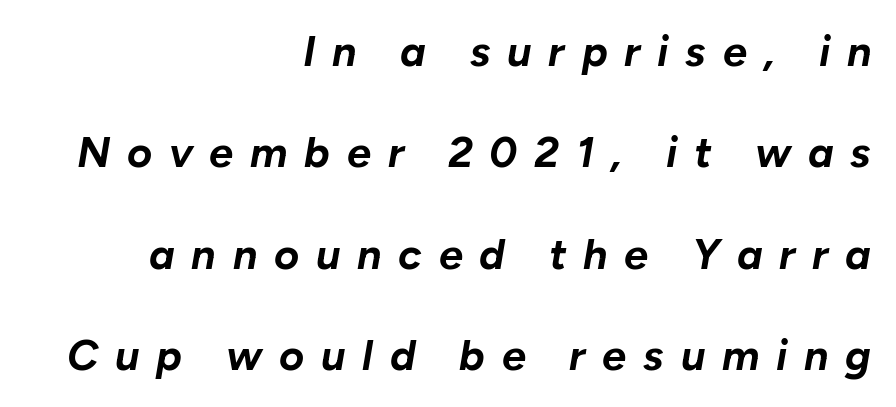
Proportional: the letters do not fall into vertical columns. Quick note: italic. Its strokes are broad and dark, the hallmark of bold type. The foot of each line stays bare and open. A typesetter would call this heavily tracked-out type. The lines are quadded right.
